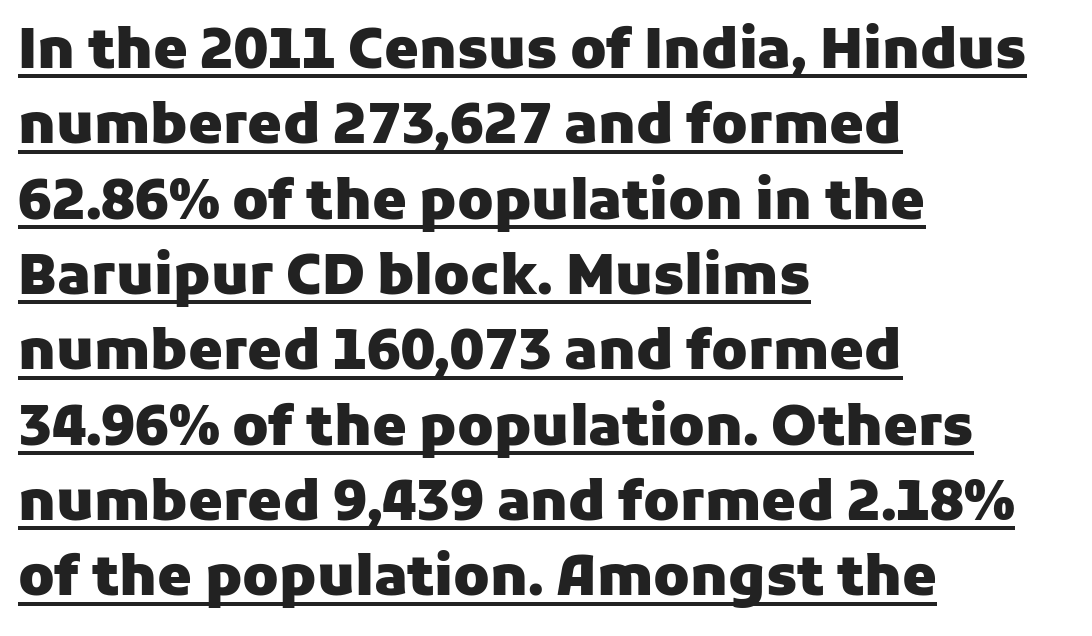
Line beginnings align vertically; line endings do not. A typesetter would label this face a sans. These lines are rendered in a variable-pitch font. Typesetter's note: full bold, strokes at maximum text heaviness.
